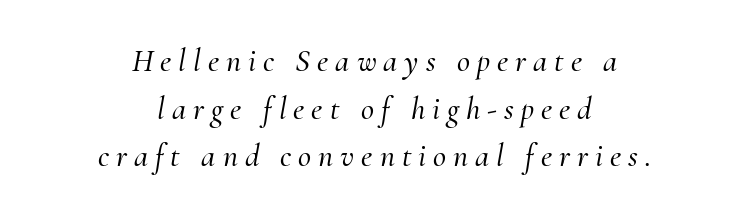
{"serif": "yes", "italic": "yes", "lean": "right", "slant_degrees": 10, "width": "normal", "stroke_contrast": "medium", "x_height": "small", "monospaced": "no", "underline": "no", "align": "center", "line_spacing": "normal", "line_spacing_ratio": 1.49, "letter_spacing": "wide", "letter_spacing_em": 0.22, "glyph_px": 32}
